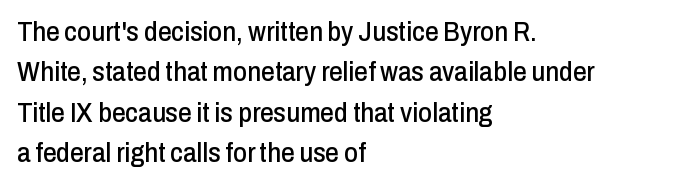
{"italic": "no", "underline": "no", "align": "left", "line_spacing": "normal", "line_spacing_ratio": 1.5, "letter_spacing": "normal", "letter_spacing_em": 0.0, "glyph_px": 27}
